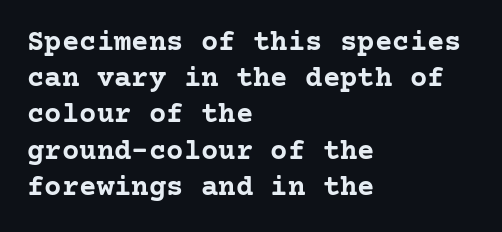
The image shows 29 px semibold serif type, upright; set left-aligned, normal line spacing (1.25x), normal letter spacing, not underlined; low stroke contrast and a medium x-height.
